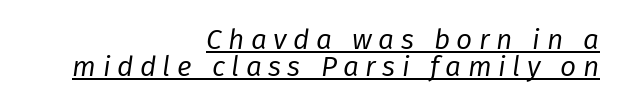
Q: Is the text bold? A: No.
Q: Is the text italic (slanted)? A: Yes, it leans right by about 8 degrees.
Q: Is the text underlined? A: Yes.
Q: How is the paragraph aligned? A: Right-aligned.
Q: Is the spacing between letters normal or unusually wide? A: Unusually wide.
Q: Is the spacing between lines tight, normal or loose? A: Tight.
Q: Width (condensed, normal, or wide)? A: Normal.
Q: Stroke contrast? A: Low.
Q: x-height? A: Medium.
Q: Monospaced? A: No.
